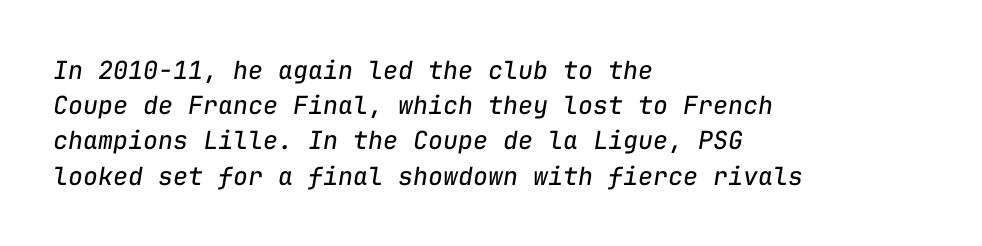
The image shows 25 px text type, italic (leaning right); set left-aligned, normal line spacing (1.41x), normal letter spacing, not underlined.
